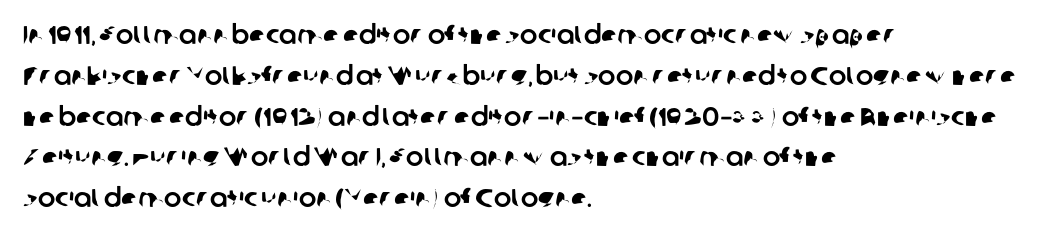
The image shows 26 px text type; set left-aligned, normal line spacing (1.57x), normal letter spacing, not underlined.
